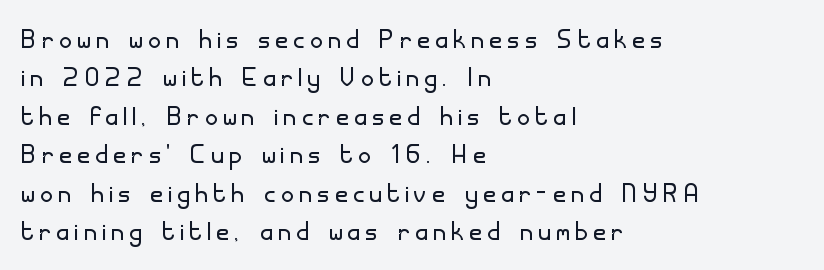
{"serif": "no", "italic": "no", "bold": "no", "weight": "light", "width": "normal", "stroke_contrast": "low", "x_height": "small", "monospaced": "no", "underline": "no", "align": "left", "line_spacing": "tight", "line_spacing_ratio": 1.13, "glyph_px": 34}
